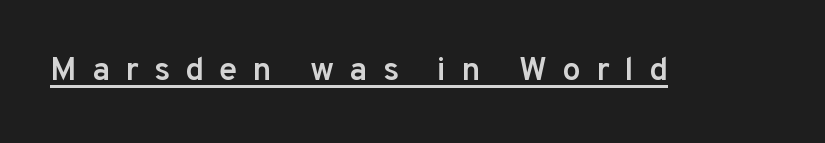
The image shows 33 px semibold sans-serif type, upright; set unusually wide letter spacing (+0.46 em), underlined; low stroke contrast and a medium x-height.
